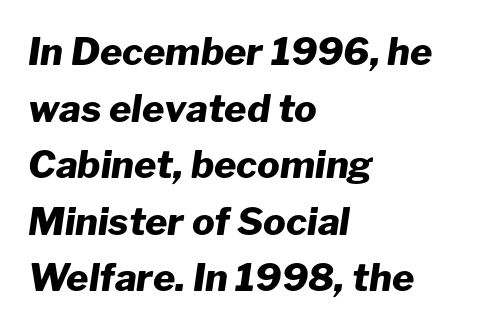
Q: Is the text bold? A: Yes.
Q: Is the text italic (slanted)? A: Yes, it leans right by about 8 degrees.
Q: Is the text underlined? A: No.
Q: How is the paragraph aligned? A: Left-aligned.
Q: Is the spacing between letters normal or unusually wide? A: Normal.
Q: Is the spacing between lines tight, normal or loose? A: Normal.
Q: Width (condensed, normal, or wide)? A: Normal.
Q: Stroke contrast? A: Low.
Q: x-height? A: Medium.
Q: Monospaced? A: No.
